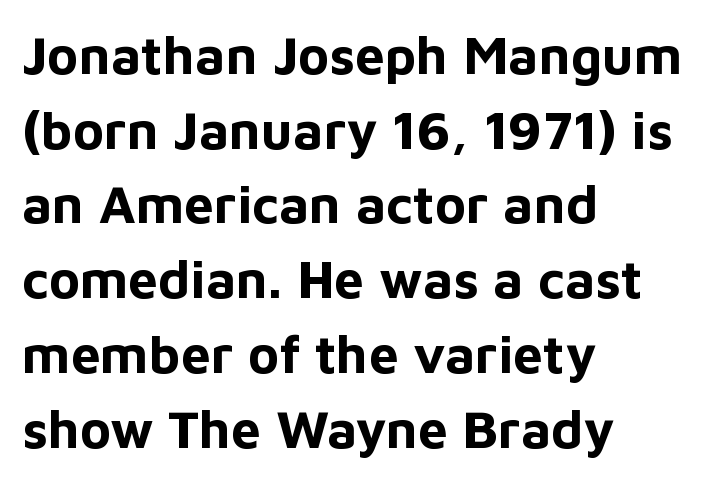
Q: Is the text bold? A: Yes.
Q: Is the text italic (slanted)? A: No, it is upright.
Q: Is the typeface a serif or a sans-serif typeface? A: Sans-serif.
Q: Is the text underlined? A: No.
Q: How is the paragraph aligned? A: Left-aligned.
Q: Is the spacing between letters normal or unusually wide? A: Normal.
Q: Is the spacing between lines tight, normal or loose? A: Normal.
Q: Width (condensed, normal, or wide)? A: Normal.
Q: Stroke contrast? A: Low.
Q: x-height? A: Medium.
Q: Monospaced? A: No.
